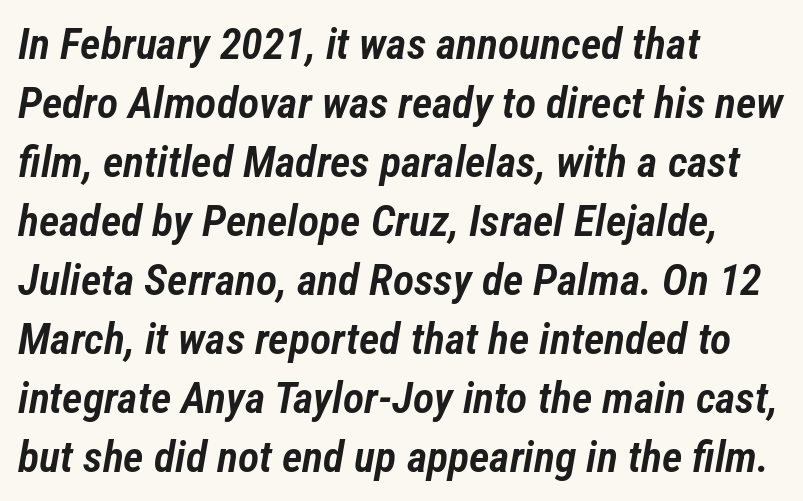
Q: Is the text bold? A: Semi-bold.
Q: Is the text italic (slanted)? A: Yes, it leans right by about 12 degrees.
Q: Is the text underlined? A: No.
Q: How is the paragraph aligned? A: Left-aligned.
Q: Is the spacing between letters normal or unusually wide? A: Normal.
Q: Is the spacing between lines tight, normal or loose? A: Normal.
Q: Width (condensed, normal, or wide)? A: Condensed.
Q: Stroke contrast? A: Low.
Q: x-height? A: Medium.
Q: Monospaced? A: No.
